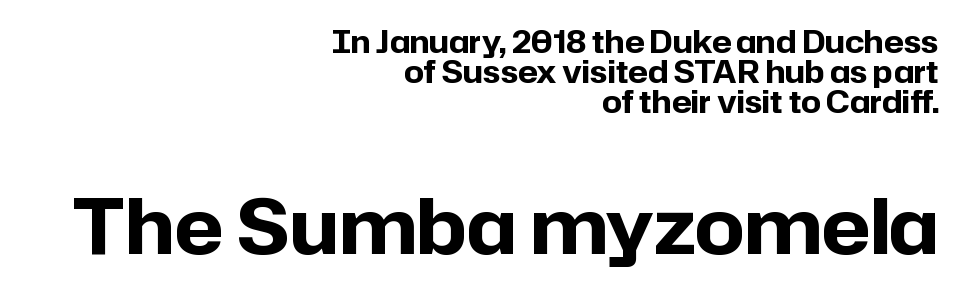
The image shows 77 px bold sans-serif type, upright; set right-aligned, tight line spacing (0.96x), normal letter spacing, not underlined; the second (bottom) block is 2.48x larger; low stroke contrast and a medium x-height.
